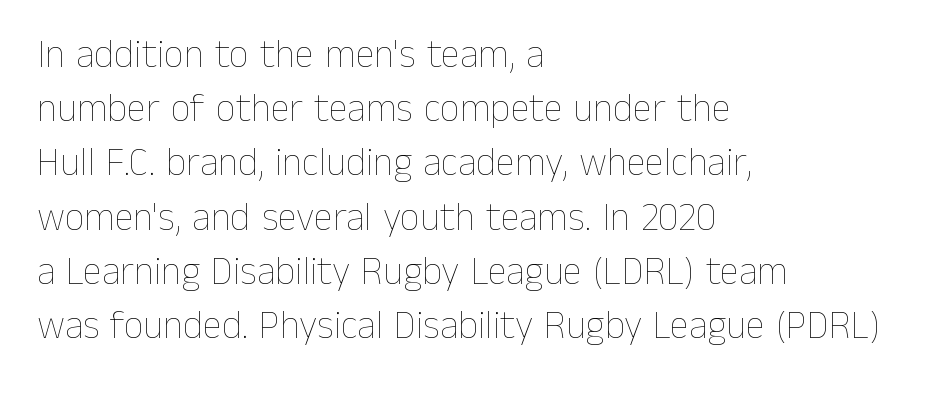
The image shows 39 px thin type, upright; set left-aligned, normal line spacing (1.39x), normal letter spacing, not underlined; low stroke contrast and a medium x-height.
